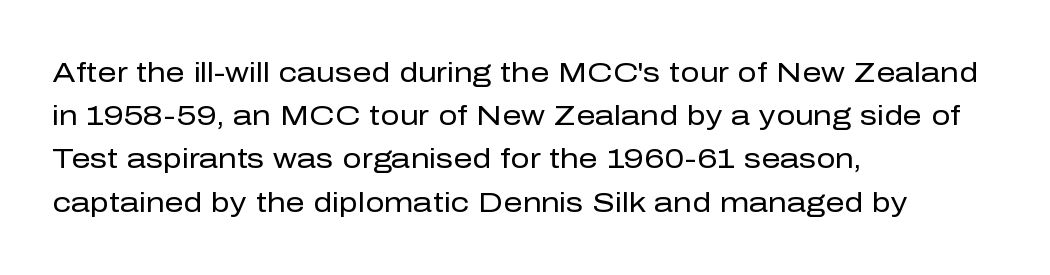
Q: Is the text bold? A: No.
Q: Is the text italic (slanted)? A: No, it is upright.
Q: Is the text underlined? A: No.
Q: How is the paragraph aligned? A: Left-aligned.
Q: Is the spacing between letters normal or unusually wide? A: Normal.
Q: Is the spacing between lines tight, normal or loose? A: Normal.
